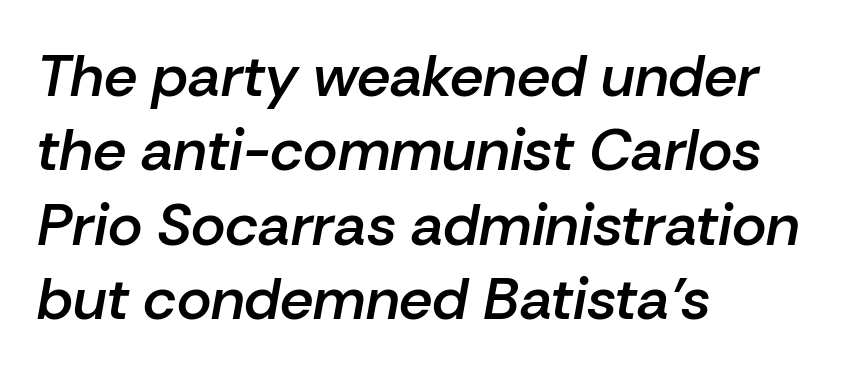
The image shows 59 px semibold type, italic (leaning right); set left-aligned, normal line spacing (1.26x), normal letter spacing, not underlined; low stroke contrast and a medium x-height.
